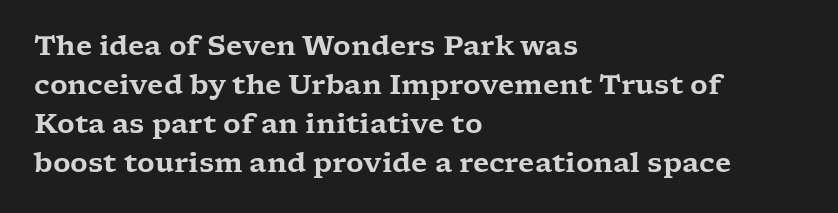
Q: Is the text italic (slanted)? A: No, it is upright.
Q: Is the text underlined? A: No.
Q: How is the paragraph aligned? A: Left-aligned.
Q: Is the spacing between letters normal or unusually wide? A: Normal.
Q: Is the spacing between lines tight, normal or loose? A: Normal.
